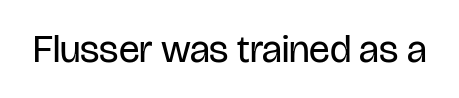
The characters are drawn with everyday or finer stroke widths. Lines of text with bare space underneath. Character widths vary here, with narrow letters taking less room than wide ones. The gaps between neighbouring characters are ordinary and unremarkable. Type style note: lacks serifs. The type sits square on the baseline with zero lean.
